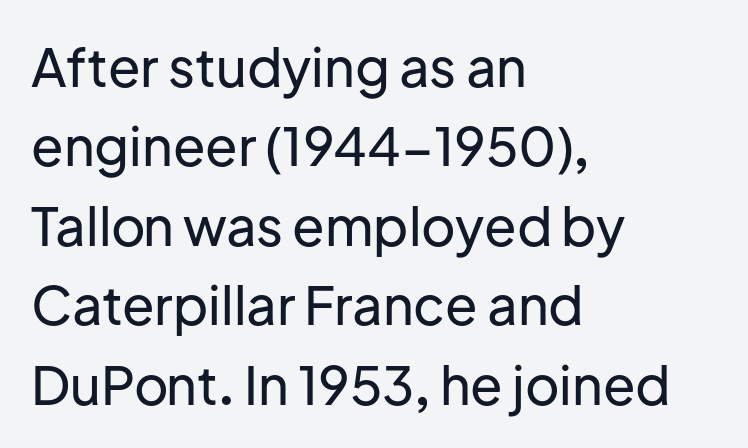
Q: Is the text italic (slanted)? A: No, it is upright.
Q: Is the typeface a serif or a sans-serif typeface? A: Sans-serif.
Q: Is the text underlined? A: No.
Q: How is the paragraph aligned? A: Left-aligned.
Q: Is the spacing between letters normal or unusually wide? A: Normal.
Q: Is the spacing between lines tight, normal or loose? A: Normal.
Q: Width (condensed, normal, or wide)? A: Normal.
Q: Stroke contrast? A: Low.
Q: x-height? A: Medium.
Q: Monospaced? A: No.
